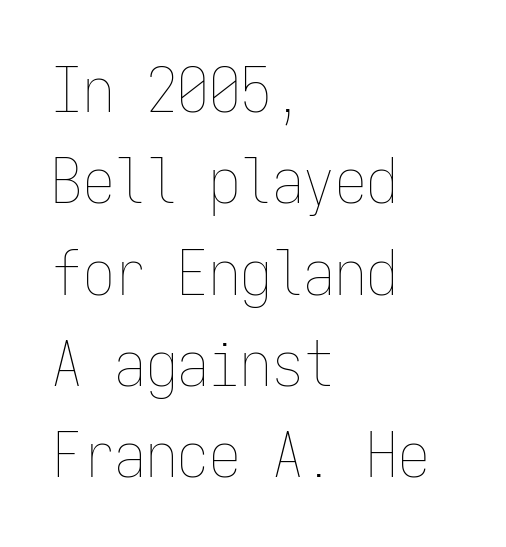
The image shows 63 px thin, condensed type, upright, monospaced; set left-aligned, normal line spacing (1.45x), normal letter spacing, not underlined; low stroke contrast and a medium x-height.
